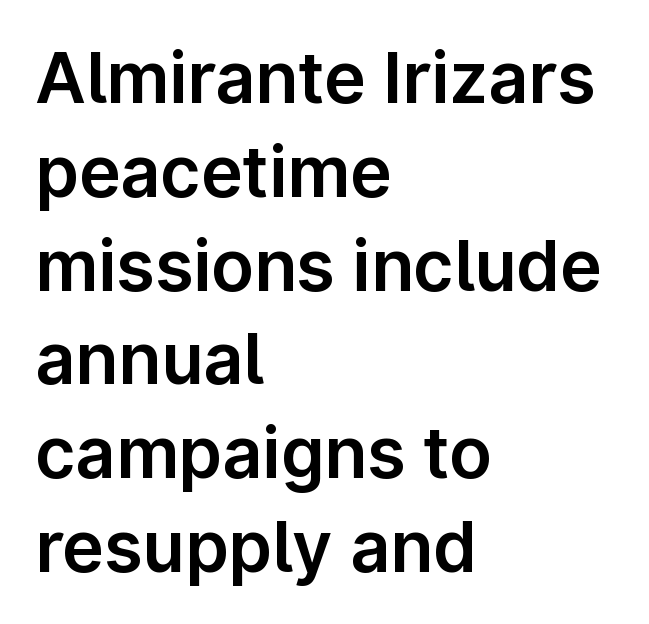
These lines stack with their left ends in a neat column. The space beneath each line is pristine and unruled. Italic: no, the glyphs are upright roman. Letter spacing: default.
